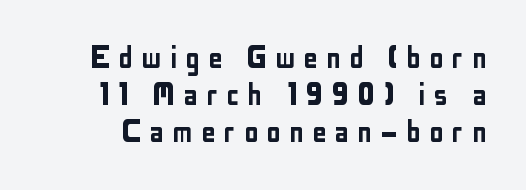
Looks like regular typesetting: each glyph gets only the width it needs. It's the straight-up-and-down kind of type. The words here are not underlined. Caption: expanded tracking, letters set apart.
